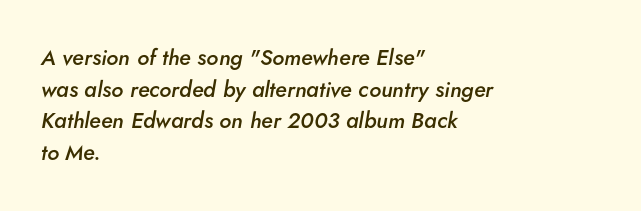
The image shows 22 px text type, italic (leaning right); set left-aligned, normal line spacing (1.44x), normal letter spacing, not underlined.
